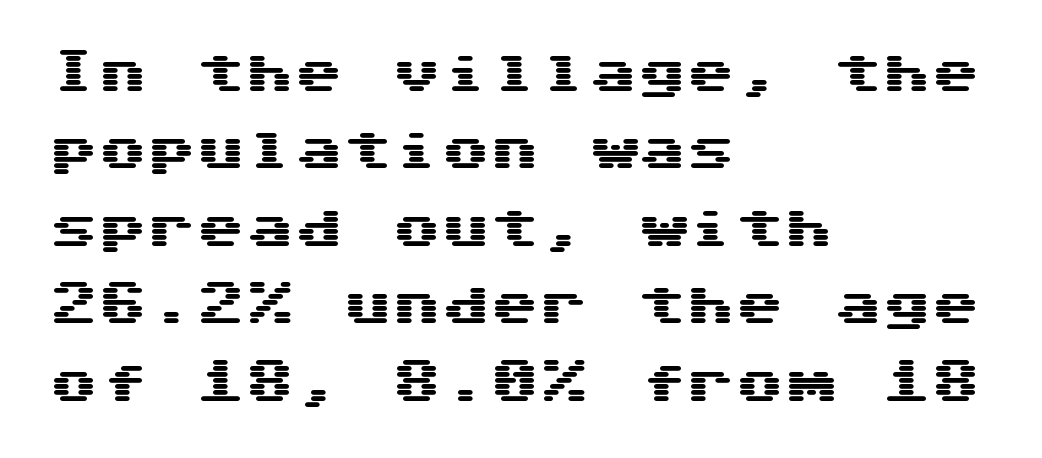
The image shows 49 px wide sans-serif type, upright, monospaced; set left-aligned, normal line spacing (1.58x), normal letter spacing, not underlined; medium stroke contrast and a medium x-height.
